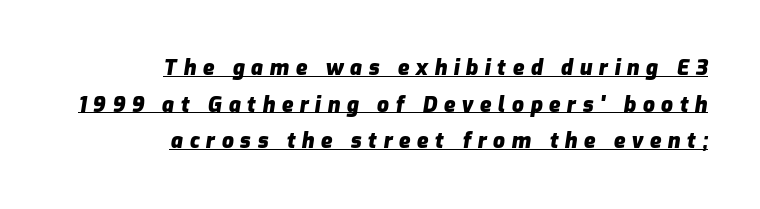
Someone cranked the tracking dial way up on this one. Casual observation: everything's shoved over to the right. Looking at the ascenders, they clearly lean. Caption: lettering with a line underneath.
